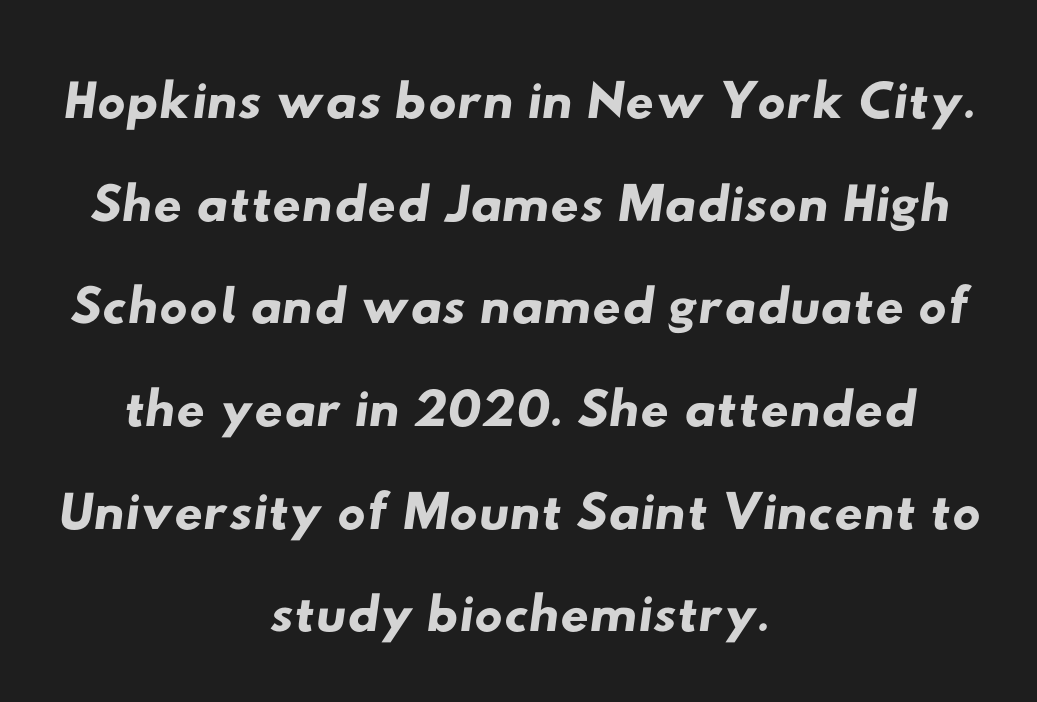
{"serif": "no", "width": "wide", "stroke_contrast": "low", "x_height": "small", "monospaced": "no", "underline": "no", "align": "center", "line_spacing": "normal", "line_spacing_ratio": 1.3, "letter_spacing": "normal", "letter_spacing_em": 0.0, "glyph_px": 79}
